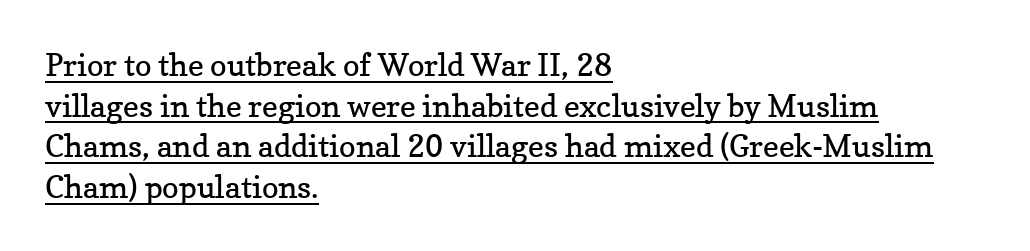
The image shows 31 px regular-weight serif type, upright; set left-aligned, normal line spacing (1.31x), normal letter spacing, underlined; low stroke contrast and a medium x-height.
